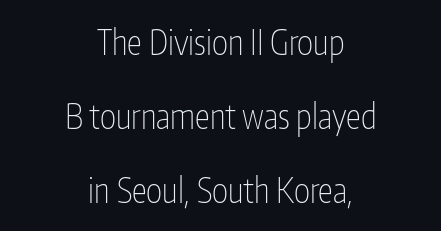
The image shows 34 px thin, condensed sans-serif type, upright; set centered, loose line spacing (2.18x), normal letter spacing, not underlined; low stroke contrast and a medium x-height.
